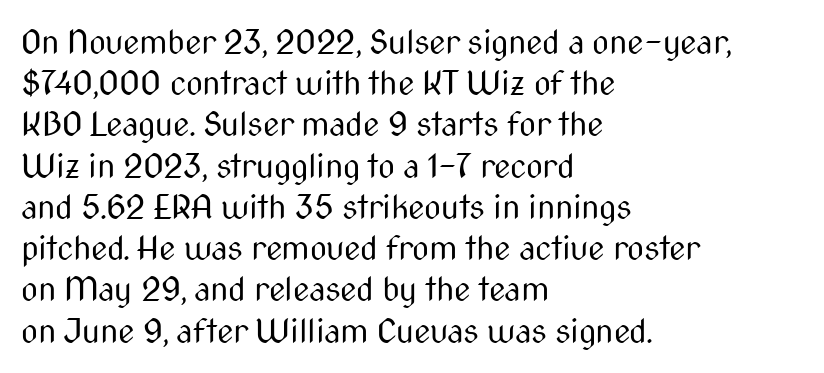
Q: Is the text bold? A: No.
Q: Is the text italic (slanted)? A: No, it is upright.
Q: Is the typeface a serif or a sans-serif typeface? A: Sans-serif.
Q: Is the text underlined? A: No.
Q: How is the paragraph aligned? A: Left-aligned.
Q: Is the spacing between letters normal or unusually wide? A: Normal.
Q: Is the spacing between lines tight, normal or loose? A: Normal.
Q: Width (condensed, normal, or wide)? A: Condensed.
Q: Stroke contrast? A: Medium.
Q: x-height? A: Medium.
Q: Monospaced? A: No.
